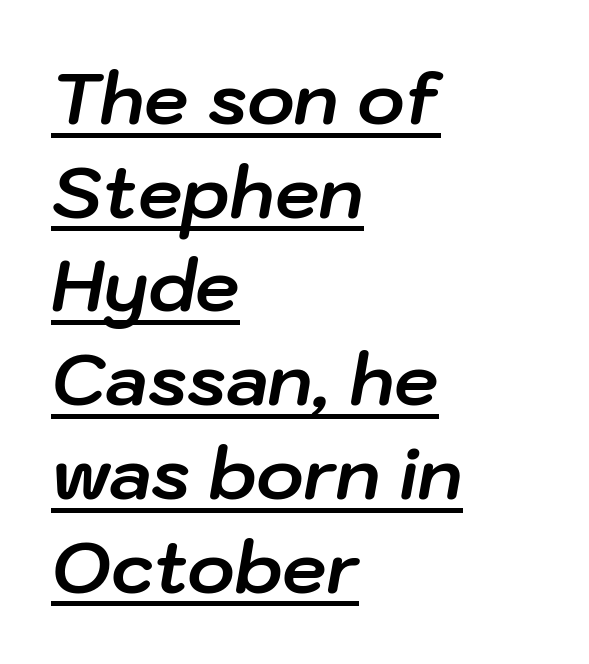
{"italic": "yes", "lean": "right", "slant_degrees": 10, "bold": "yes", "weight": "bold", "width": "normal", "stroke_contrast": "low", "x_height": "medium", "monospaced": "no", "underline": "yes", "align": "left", "line_spacing": "normal", "line_spacing_ratio": 1.32, "letter_spacing": "normal", "letter_spacing_em": 0.0, "glyph_px": 71}
